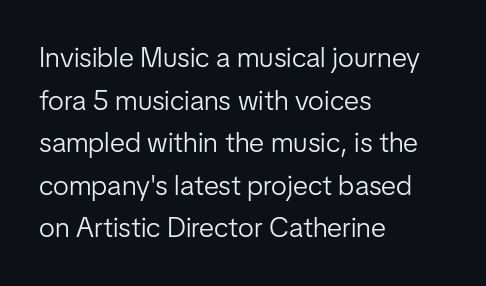
{"serif": "no", "italic": "no", "bold": "no", "weight": "light", "width": "normal", "stroke_contrast": "low", "x_height": "medium", "monospaced": "no", "underline": "no", "align": "left", "line_spacing": "normal", "line_spacing_ratio": 1.52, "letter_spacing": "normal", "letter_spacing_em": 0.0, "glyph_px": 28}
